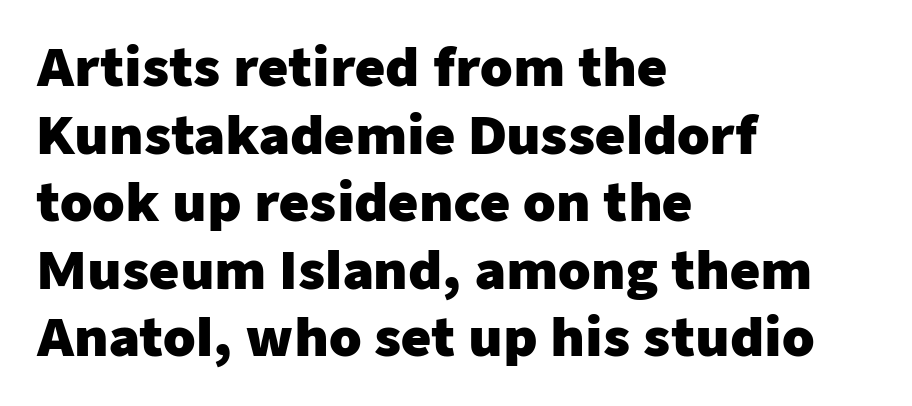
The image shows 52 px heavy sans-serif type, upright; set left-aligned, normal line spacing (1.3x), normal letter spacing, not underlined; low stroke contrast and a medium x-height.
